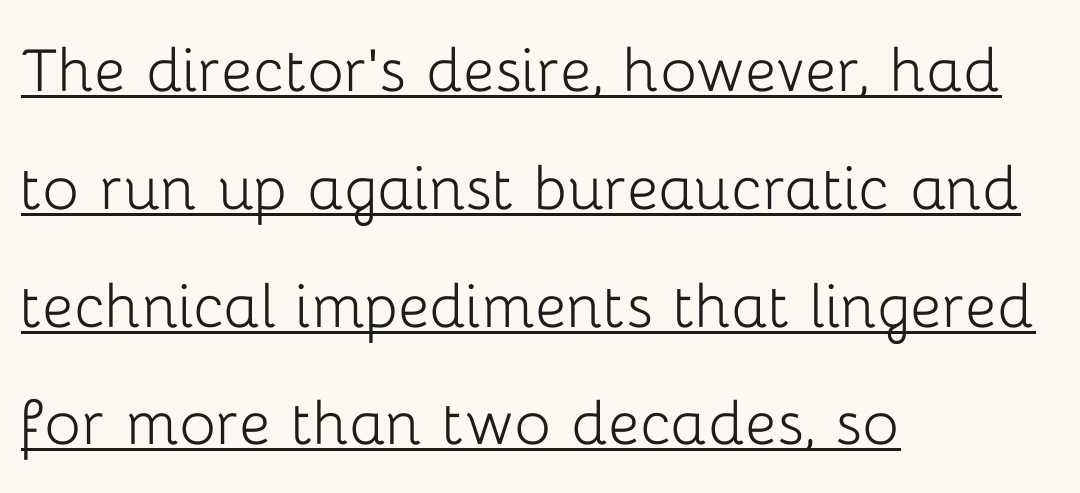
Q: Is the text bold? A: No.
Q: Is the text italic (slanted)? A: No, it is upright.
Q: Is the typeface a serif or a sans-serif typeface? A: Sans-serif.
Q: Is the text underlined? A: Yes.
Q: How is the paragraph aligned? A: Left-aligned.
Q: Is the spacing between letters normal or unusually wide? A: Normal.
Q: Is the spacing between lines tight, normal or loose? A: Normal.
Q: Width (condensed, normal, or wide)? A: Normal.
Q: Stroke contrast? A: Low.
Q: x-height? A: Medium.
Q: Monospaced? A: No.
